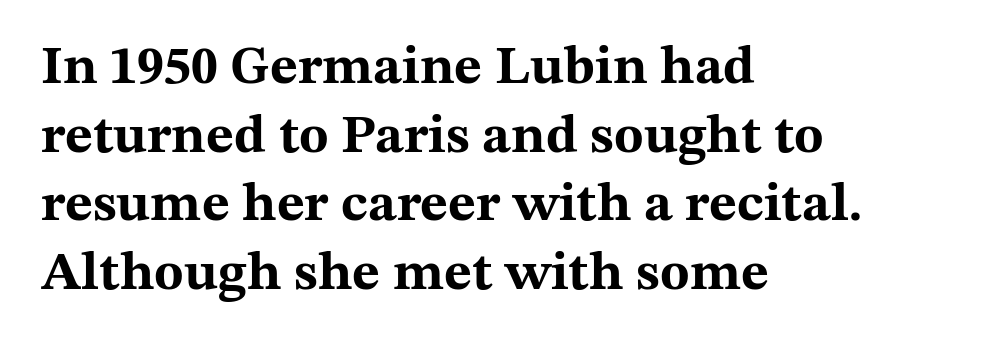
{"serif": "yes", "italic": "no", "bold": "yes", "weight": "bold", "width": "wide", "stroke_contrast": "medium", "x_height": "medium", "monospaced": "no", "underline": "no", "align": "left", "line_spacing": "normal", "line_spacing_ratio": 1.27, "letter_spacing": "normal", "letter_spacing_em": 0.0, "glyph_px": 54}
